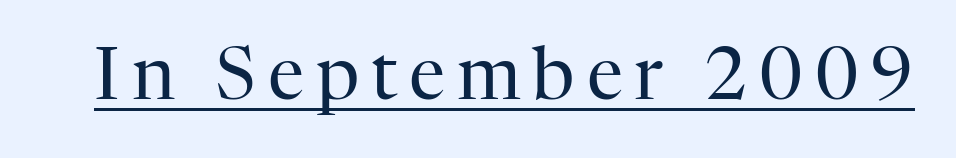
{"serif": "yes", "italic": "no", "bold": "no", "weight": "regular", "width": "normal", "stroke_contrast": "high", "x_height": "medium", "monospaced": "no", "underline": "yes", "glyph_px": 73}
